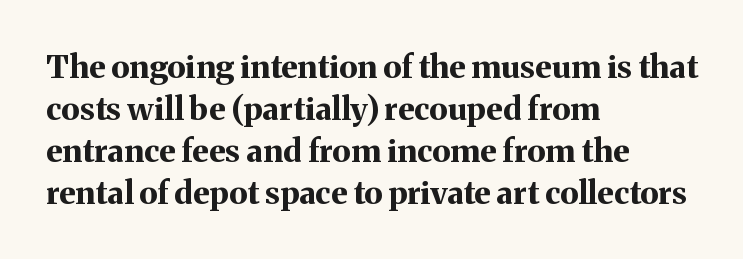
The letters carry serifs — small finishing strokes at the ends of their stems. The specimen reads as upright at a glance. Check the space under the baseline: it is left empty. The passage is arranged the way most books set body copy — flush left. Horizontal bands of white between lines are of average thickness.
